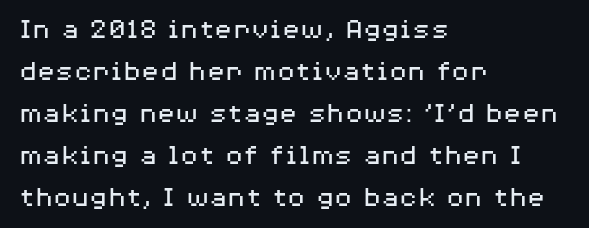
{"serif": "no", "italic": "no", "bold": "no", "weight": "regular", "width": "wide", "stroke_contrast": "medium", "x_height": "medium", "monospaced": "no", "underline": "no", "align": "left", "line_spacing": "normal", "line_spacing_ratio": 1.4, "letter_spacing": "normal", "letter_spacing_em": 0.0, "glyph_px": 30}
